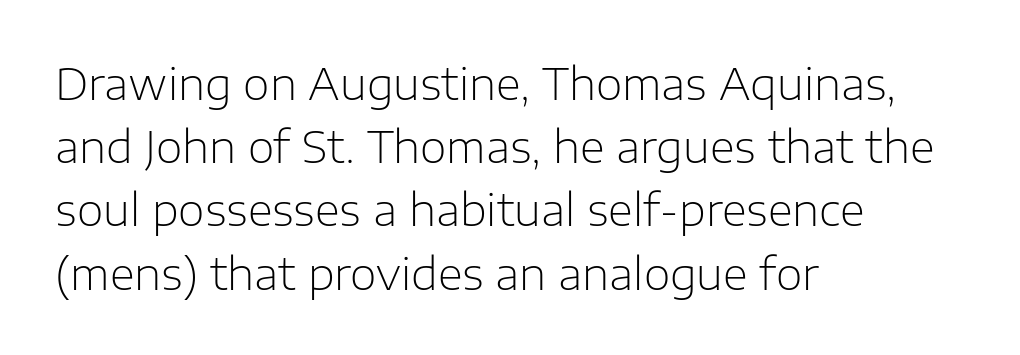
One glance says typical: line gaps are just what's usual. The typesetting does not lean heavy: it is not bold. The setting favours the left margin, as ordinary paragraphs usually do. The horizontal fit of the characters is conventional and even. The letters stand upright; this is a roman face. Each row of text sits above clean, open space.
